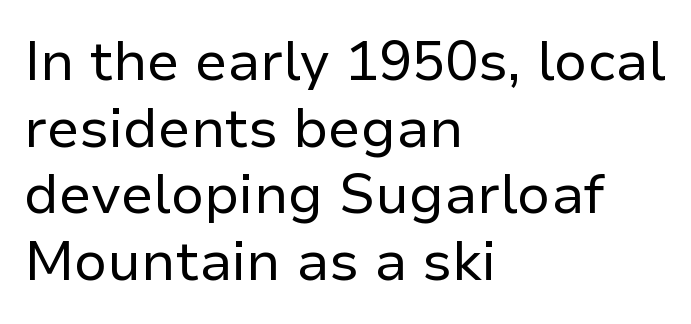
Unlike a traditional serif, this face leaves its strokes unadorned. Standard letterfit; no display-style spreading of the glyphs. These lines stack with their left ends in a neat column. Do the characters align in a grid? No, the font is proportional.
